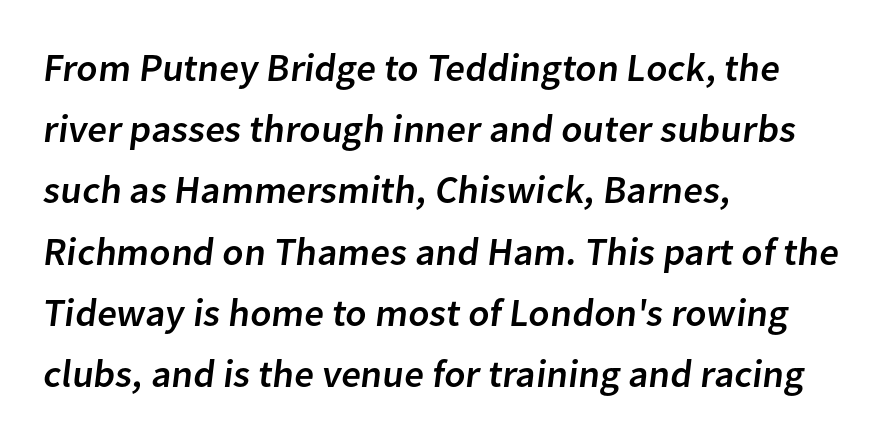
{"serif": "no", "width": "normal", "stroke_contrast": "low", "x_height": "medium", "monospaced": "no", "underline": "no", "align": "left", "line_spacing": "normal", "line_spacing_ratio": 1.57, "letter_spacing": "normal", "letter_spacing_em": 0.0, "glyph_px": 39}
